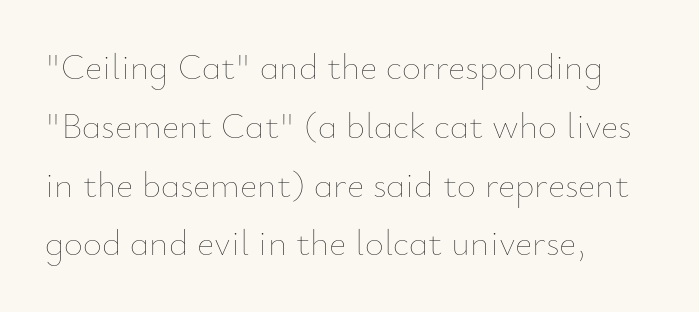
Summary of vertical rhythm: regular, with standard interline spacing. The typeface has the unassuming heft of standard copy or less. Nobody drew a line under any word here. The type is set solid horizontally, with unmodified tracking. Varying glyph widths throughout — classic text-font behaviour.
